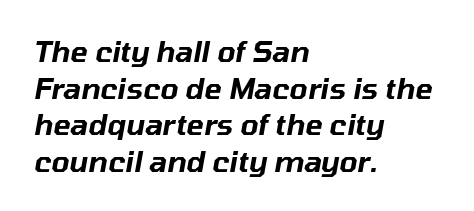
Q: Is the text italic (slanted)? A: Yes, it leans right by about 10 degrees.
Q: Is the text underlined? A: No.
Q: How is the paragraph aligned? A: Left-aligned.
Q: Is the spacing between letters normal or unusually wide? A: Normal.
Q: Is the spacing between lines tight, normal or loose? A: Normal.
Q: Width (condensed, normal, or wide)? A: Normal.
Q: Stroke contrast? A: Low.
Q: x-height? A: Medium.
Q: Monospaced? A: No.
